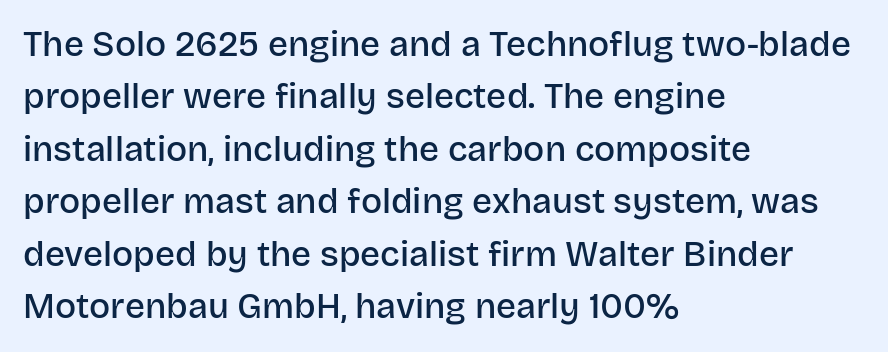
The image shows 35 px semibold sans-serif type, upright; set left-aligned, normal line spacing (1.5x), normal letter spacing, not underlined; low stroke contrast and a large x-height.
